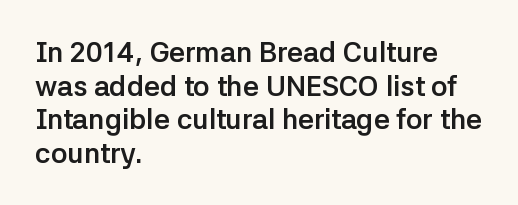
The passage shown is typed in a proportional face where columns would drift. Nobody drew a line under any word here. Style check: upright. Strokes here are thick enough to call this a true bold.
